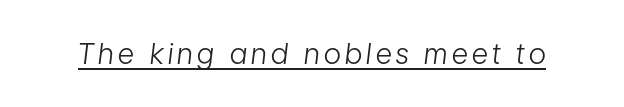
Stems here are at most as thick as an everyday book face. Descenders here cross a horizontal rule under the line. Here the designer chose a conventional face with non-uniform glyph widths. When letters slant like this, we call the style italic.
